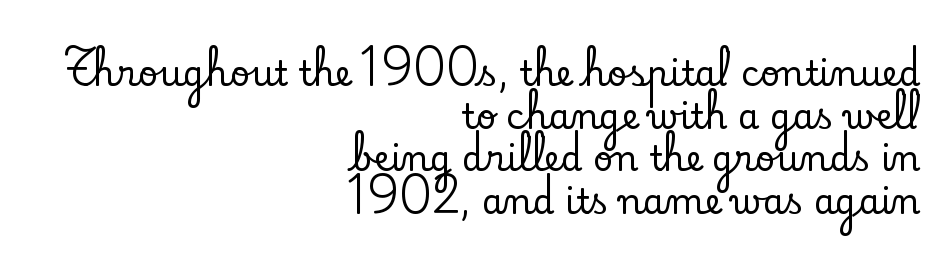
The image shows 35 px serif type, upright; set right-aligned, line spacing 1.22x, normal letter spacing, not underlined; low stroke contrast and a small x-height.
